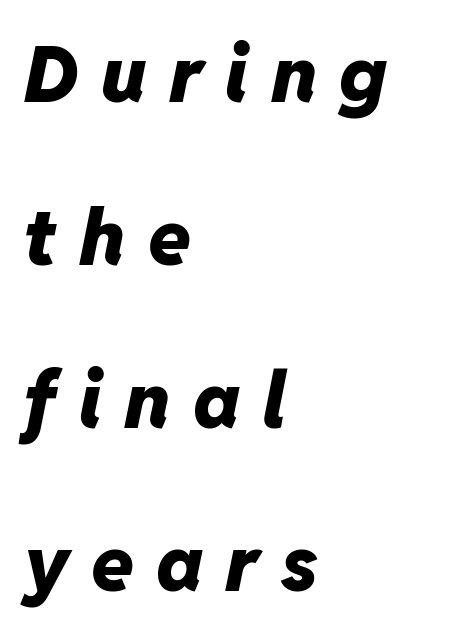
Q: Is the text bold? A: Yes.
Q: Is the text italic (slanted)? A: Yes, it leans right by about 11 degrees.
Q: Is the text underlined? A: No.
Q: How is the paragraph aligned? A: Left-aligned.
Q: Is the spacing between letters normal or unusually wide? A: Unusually wide.
Q: Is the spacing between lines tight, normal or loose? A: Loose.
Q: Width (condensed, normal, or wide)? A: Normal.
Q: Stroke contrast? A: Low.
Q: x-height? A: Medium.
Q: Monospaced? A: No.
